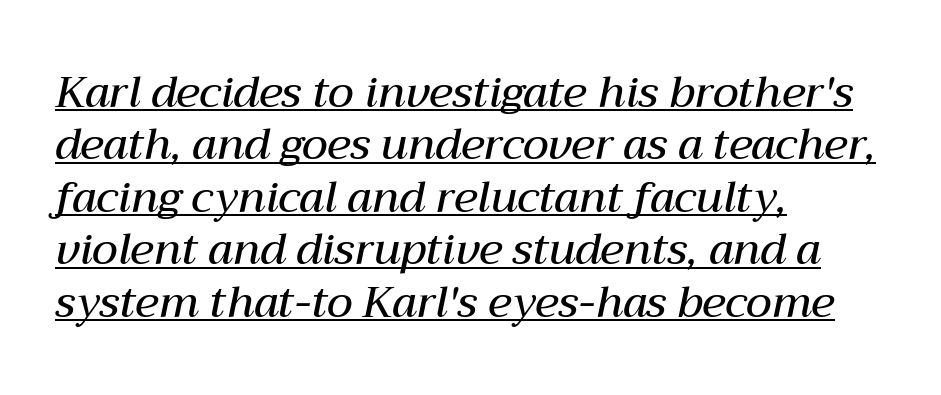
{"italic": "yes", "lean": "right", "slant_degrees": 12, "bold": "semi", "weight": "semibold", "width": "normal", "stroke_contrast": "medium", "x_height": "medium", "monospaced": "no", "underline": "yes", "align": "left", "line_spacing_ratio": 1.22, "letter_spacing": "normal", "letter_spacing_em": 0.0, "glyph_px": 43}
